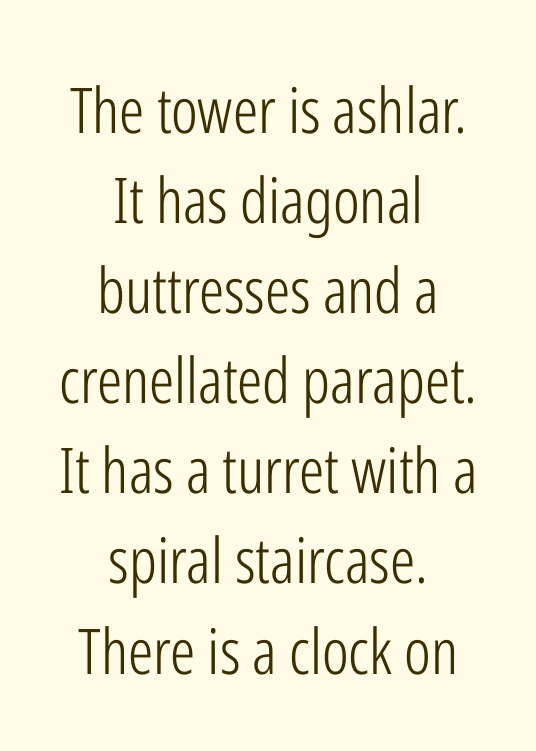
The image shows 63 px light, condensed sans-serif type, upright; set centered, normal line spacing (1.43x), normal letter spacing, not underlined; low stroke contrast and a medium x-height.
